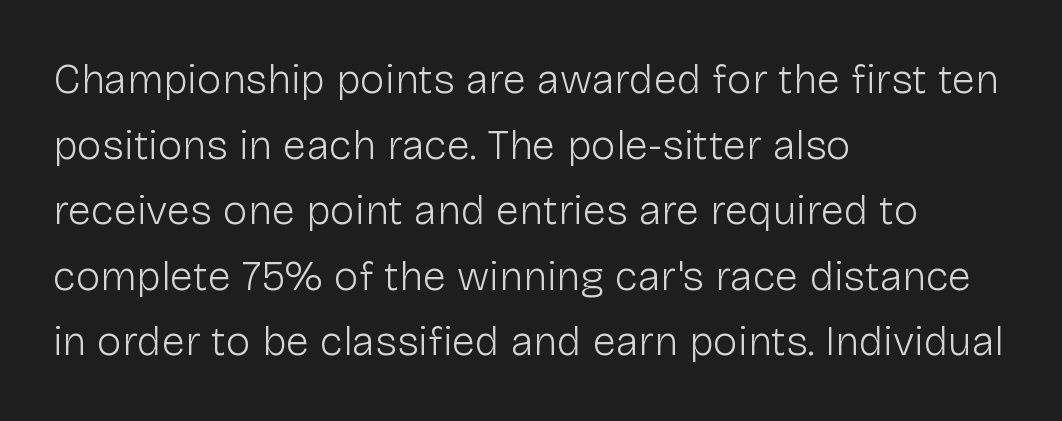
Short note: letters normally spaced. Is there any slant? The stems are plumb. Which margin do the lines hug? The left one — the right edge is uneven. The font is comparable to plain body text, perhaps lighter.
